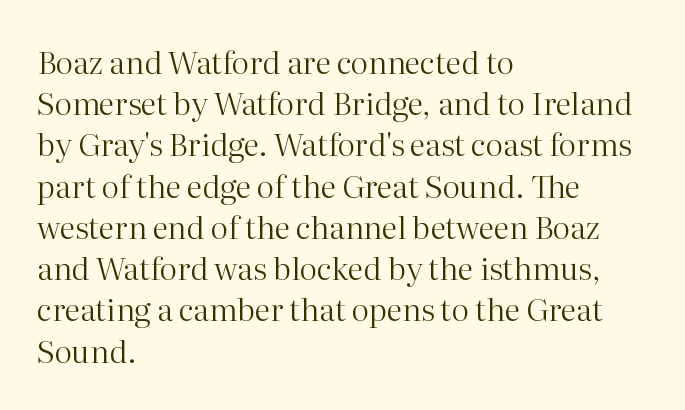
Q: Is the text bold? A: No.
Q: Is the text italic (slanted)? A: No, it is upright.
Q: Is the typeface a serif or a sans-serif typeface? A: Serif.
Q: Is the text underlined? A: No.
Q: How is the paragraph aligned? A: Left-aligned.
Q: Is the spacing between letters normal or unusually wide? A: Normal.
Q: Is the spacing between lines tight, normal or loose? A: Normal.
Q: Width (condensed, normal, or wide)? A: Normal.
Q: Stroke contrast? A: High.
Q: x-height? A: Medium.
Q: Monospaced? A: No.
